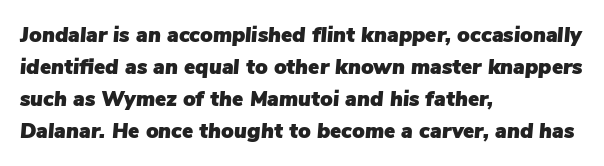
The face used here has a pronounced slope to its letters. How would I describe the line gaps? Plain and ordinary. The compositor pushed each line to the left boundary. Characters follow at the spacing the type designer built in. Plain, unruled lines of type.
